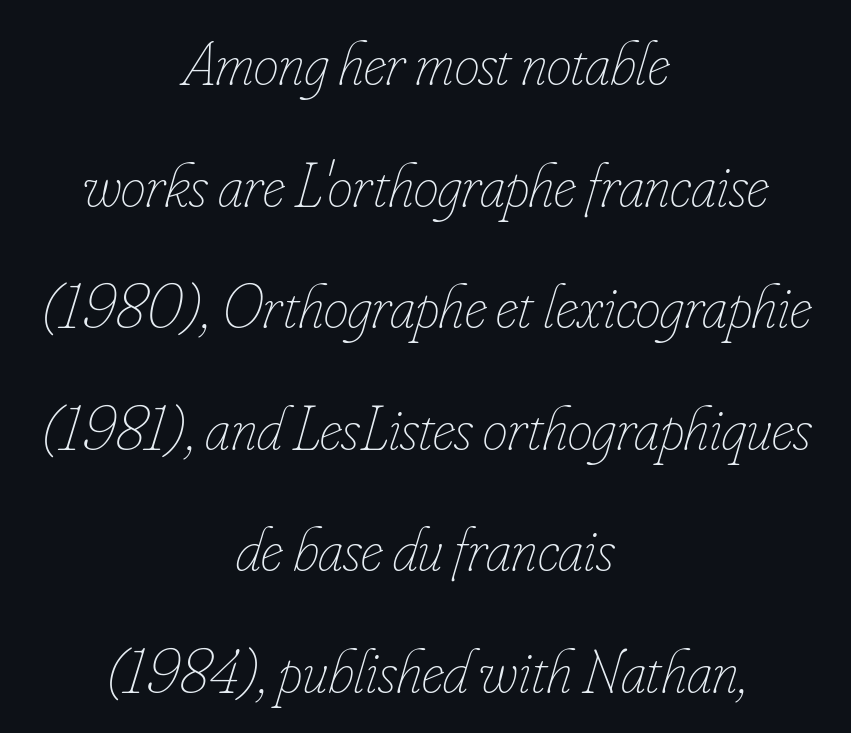
{"italic": "yes", "lean": "right", "slant_degrees": 16, "bold": "no", "weight": "thin", "width": "condensed", "stroke_contrast": "low", "x_height": "small", "monospaced": "no", "underline": "no", "align": "center", "line_spacing": "loose", "line_spacing_ratio": 1.93, "letter_spacing": "normal", "letter_spacing_em": 0.0, "glyph_px": 63}
